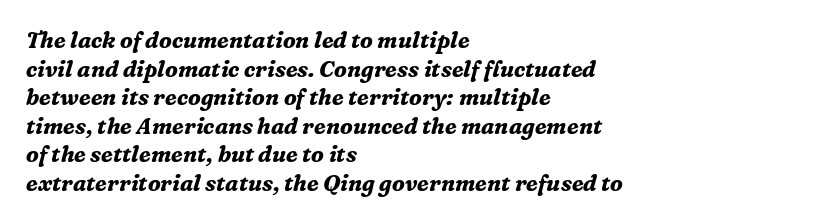
{"italic": "yes", "lean": "right", "slant_degrees": 16, "bold": "yes", "underline": "no", "align": "left", "line_spacing": "normal", "line_spacing_ratio": 1.3, "letter_spacing": "normal", "letter_spacing_em": 0.0, "glyph_px": 22}
